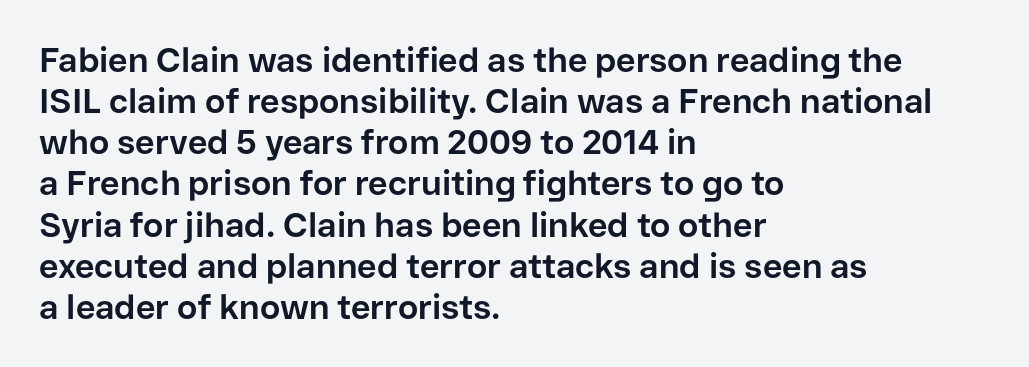
The image shows 34 px bold sans-serif type, upright; set left-aligned, line spacing 1.21x, normal letter spacing, not underlined; low stroke contrast and a medium x-height.
